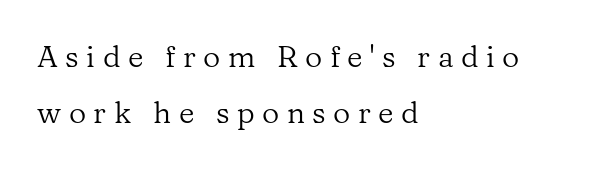
The image shows 30 px regular-weight serif type, upright; set left-aligned, line spacing 1.88x, unusually wide letter spacing (+0.25 em), not underlined; low stroke contrast and a medium x-height.
